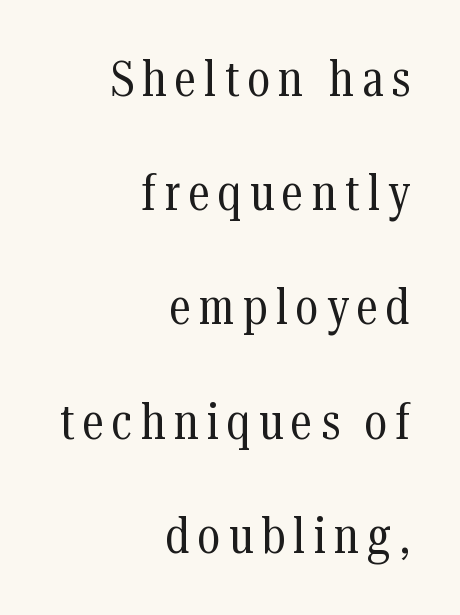
Q: Is the text bold? A: No.
Q: Is the text italic (slanted)? A: No, it is upright.
Q: Is the typeface a serif or a sans-serif typeface? A: Serif.
Q: Is the text underlined? A: No.
Q: How is the paragraph aligned? A: Right-aligned.
Q: Is the spacing between lines tight, normal or loose? A: Loose.
Q: Width (condensed, normal, or wide)? A: Condensed.
Q: Stroke contrast? A: Medium.
Q: x-height? A: Medium.
Q: Monospaced? A: No.
